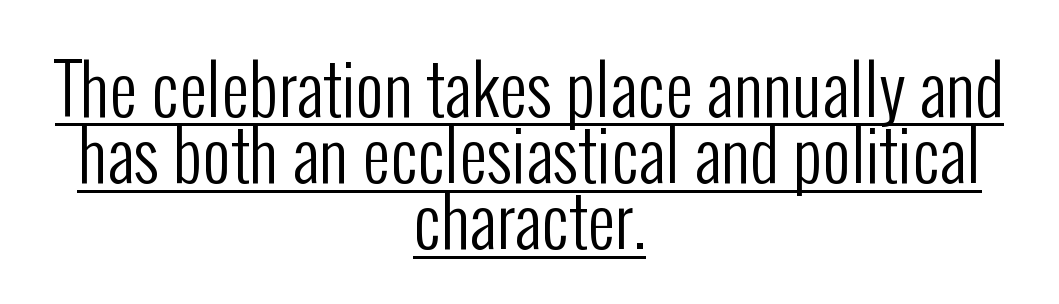
A typesetter would call this proportional, since set widths differ per character. The line texture is even and compact thanks to regular tracking. Is the type heavy? It reads as light-to-regular instead. Whoever set this chose condensed vertical rhythm over breathing room. Short and long lines alike share a common midpoint. In designer terms, the underline attribute is active on this setting.
